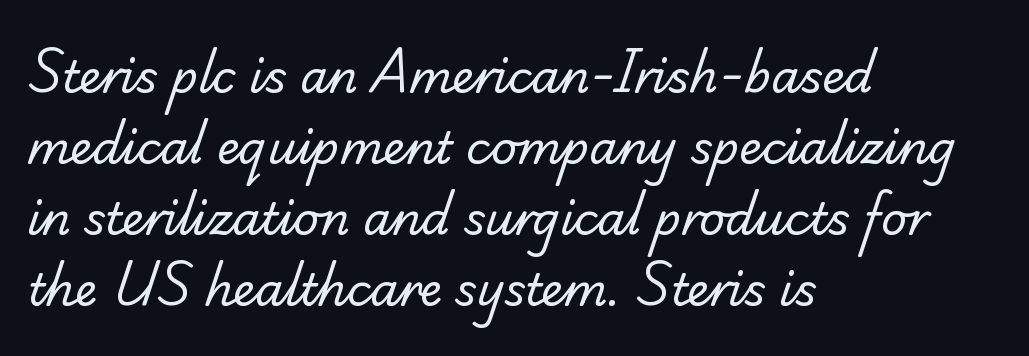
Rule under the text: the space is simply empty. The ragged edge is on the right, which tells us the setting is flush left. Serif or sans? Serif — the stroke terminals have little feet. The passage shown is typed in a proportional face where columns would drift. Nothing unusual about the tracking: characters are spaced as the font intends.
